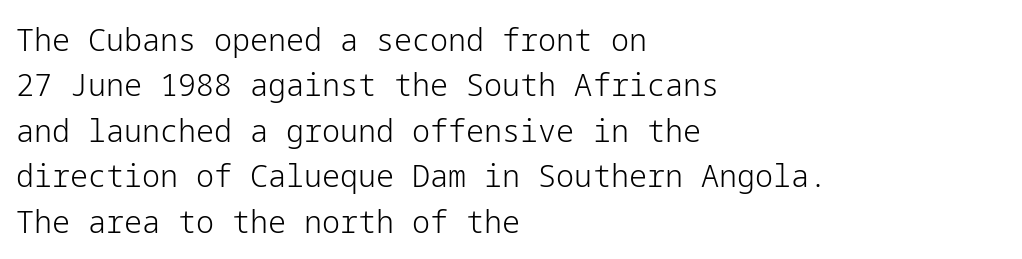
The image shows 32 px light sans-serif type, upright; set left-aligned, normal line spacing (1.42x), normal letter spacing, not underlined; low stroke contrast and a medium x-height.
